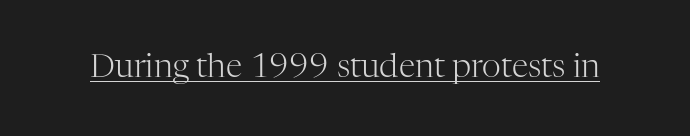
The image shows 33 px light serif type, upright; set normal letter spacing, underlined; high stroke contrast and a medium x-height.
